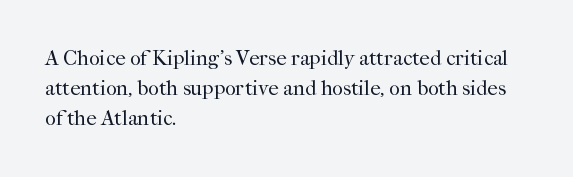
{"italic": "no", "bold": "no", "underline": "no", "align": "left", "line_spacing": "normal", "line_spacing_ratio": 1.43, "letter_spacing": "normal", "letter_spacing_em": 0.0, "glyph_px": 21}
